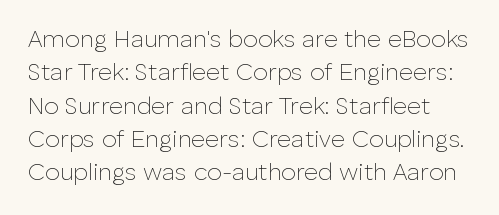
Q: Is the text bold? A: No.
Q: Is the text italic (slanted)? A: No, it is upright.
Q: Is the text underlined? A: No.
Q: Is the spacing between letters normal or unusually wide? A: Normal.
Q: Is the spacing between lines tight, normal or loose? A: Normal.
